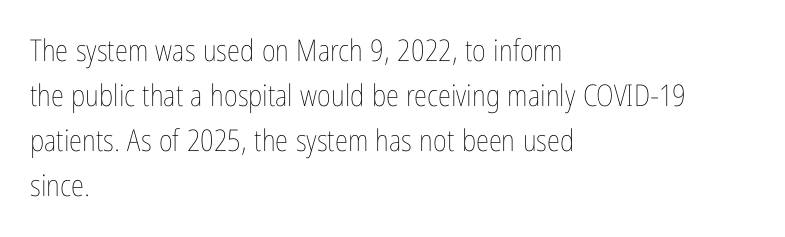
One-word summary of the alignment: left. This sample has the flowing, uneven cadence of proportional lettering. Vertically, the passage feels balanced, rows spaced as you'd expect. The strokes carry an ordinary text weight at most. Only glyphs here, with clear space below each row. You can tell it's not italic because the verticals are truly vertical.
